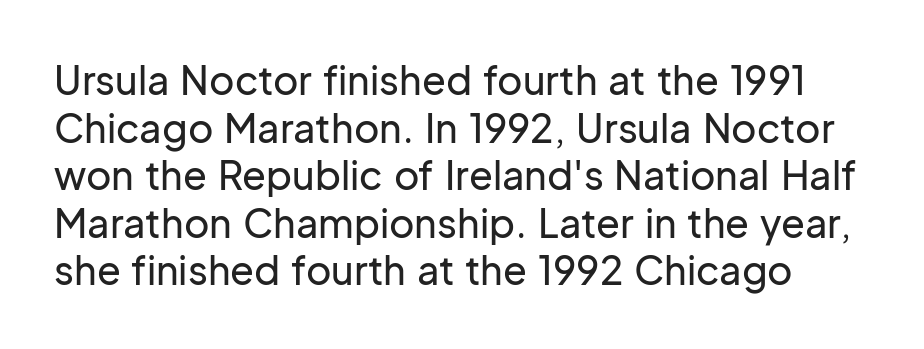
{"serif": "no", "italic": "no", "width": "normal", "stroke_contrast": "low", "x_height": "medium", "monospaced": "no", "underline": "no", "line_spacing_ratio": 1.22, "letter_spacing": "normal", "letter_spacing_em": 0.0, "glyph_px": 39}
